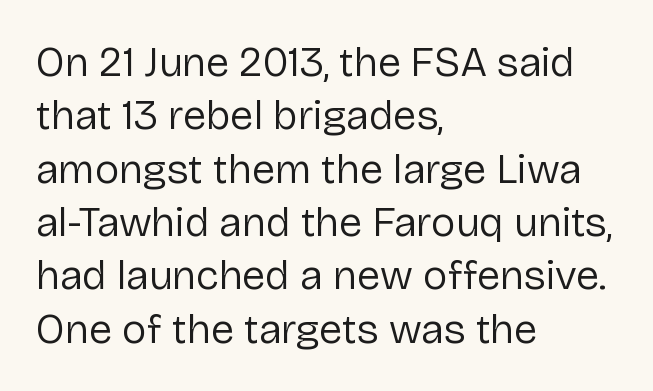
Q: Is the text bold? A: No.
Q: Is the text italic (slanted)? A: No, it is upright.
Q: Is the typeface a serif or a sans-serif typeface? A: Sans-serif.
Q: Is the text underlined? A: No.
Q: How is the paragraph aligned? A: Left-aligned.
Q: Is the spacing between letters normal or unusually wide? A: Normal.
Q: Is the spacing between lines tight, normal or loose? A: Normal.
Q: Width (condensed, normal, or wide)? A: Normal.
Q: Stroke contrast? A: Low.
Q: x-height? A: Medium.
Q: Monospaced? A: No.
